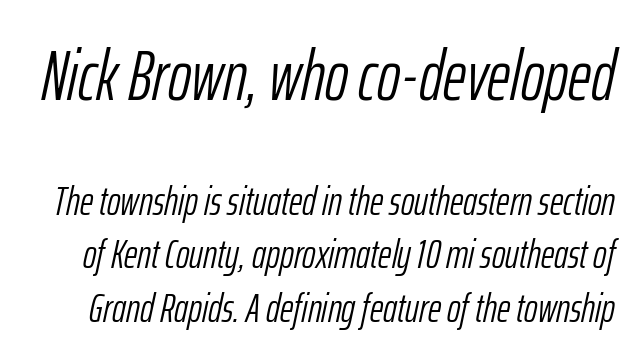
{"italic": "yes", "lean": "right", "slant_degrees": 12, "bold": "no", "weight": "light", "width": "condensed", "stroke_contrast": "low", "x_height": "medium", "monospaced": "no", "underline": "no", "line_spacing": "normal", "line_spacing_ratio": 1.3, "letter_spacing": "normal", "letter_spacing_em": 0.0, "larger_block": "first", "size_ratio": 1.73, "glyph_px": 71}
